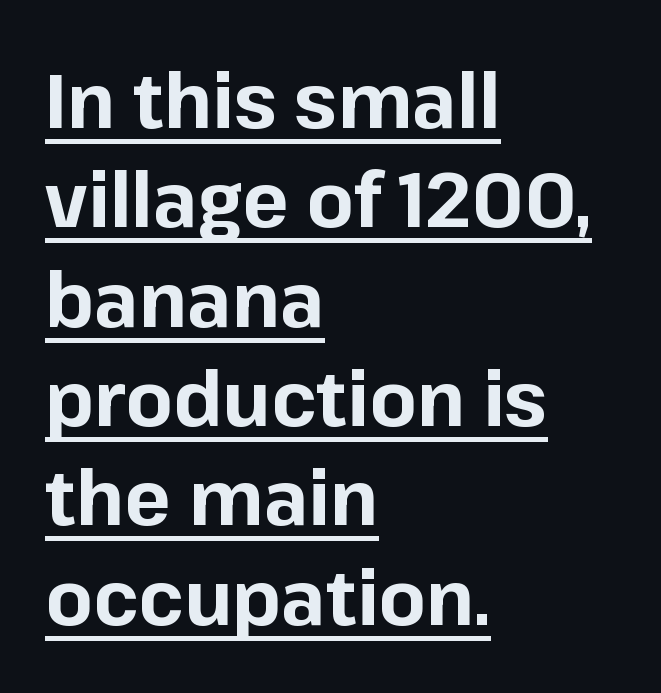
{"serif": "no", "italic": "no", "bold": "yes", "weight": "bold", "width": "normal", "stroke_contrast": "low", "x_height": "medium", "monospaced": "no", "underline": "yes", "align": "left", "line_spacing": "normal", "line_spacing_ratio": 1.29, "letter_spacing": "normal", "letter_spacing_em": 0.0, "glyph_px": 77}
